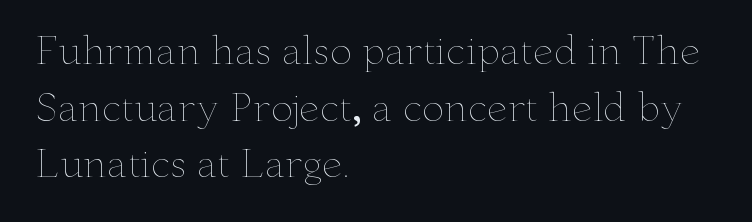
{"italic": "no", "bold": "no", "weight": "thin", "width": "wide", "stroke_contrast": "low", "x_height": "small", "monospaced": "no", "underline": "no", "align": "left", "line_spacing": "normal", "line_spacing_ratio": 1.53, "letter_spacing": "normal", "letter_spacing_em": 0.0, "glyph_px": 37}
